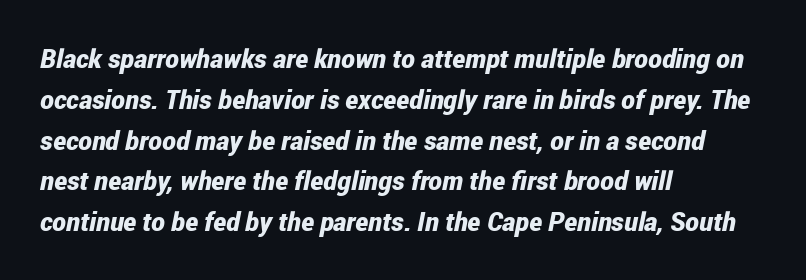
The image shows 26 px bold type, italic (leaning right); set left-aligned, normal line spacing (1.57x), normal letter spacing, not underlined.
